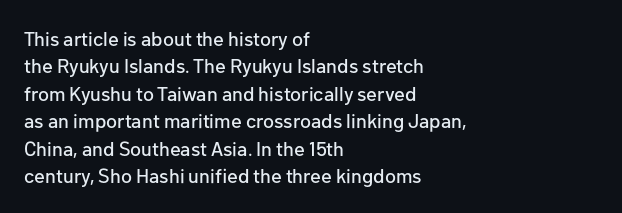
Q: Is the text italic (slanted)? A: No, it is upright.
Q: Is the text underlined? A: No.
Q: How is the paragraph aligned? A: Left-aligned.
Q: Is the spacing between letters normal or unusually wide? A: Normal.
Q: Is the spacing between lines tight, normal or loose? A: Normal.
